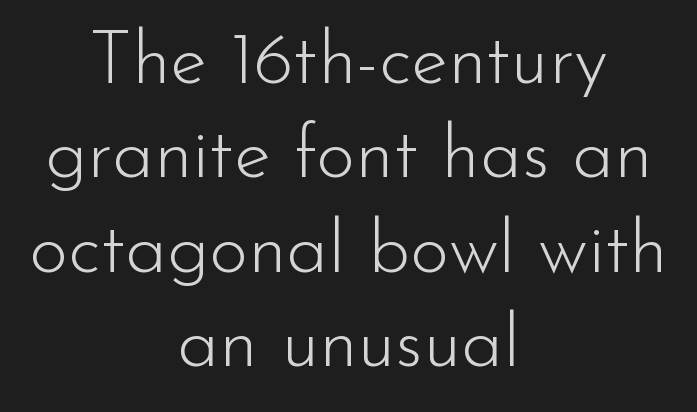
Caption: standard tracking, unaltered. Weight: regular or lighter. Is there much room between lines? A standard amount, neither cramped nor airy. The foot of each line stays bare and open. A student would call this center alignment; a typographer would say set centered. Upright lettering throughout.
